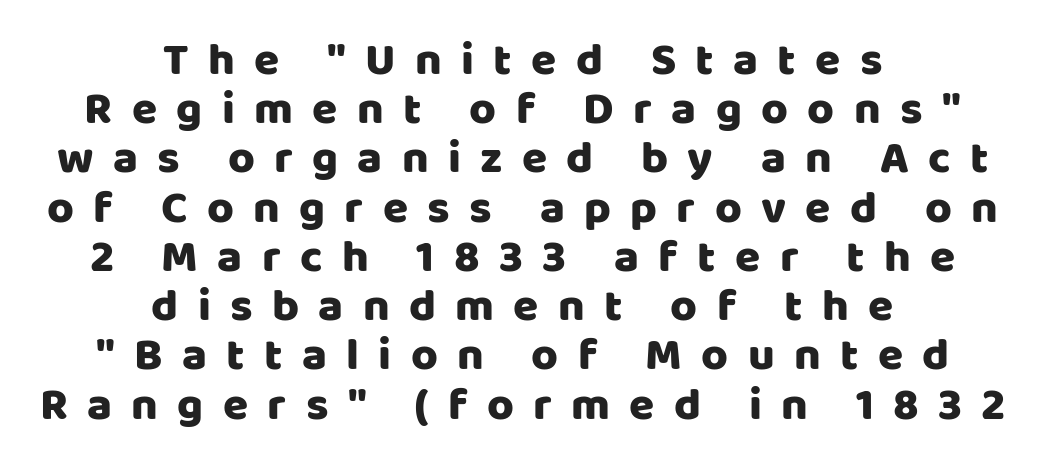
The image shows 46 px sans-serif type, upright; set centered, tight line spacing (1.07x), unusually wide letter spacing (+0.42 em), not underlined; low stroke contrast and a large x-height.
